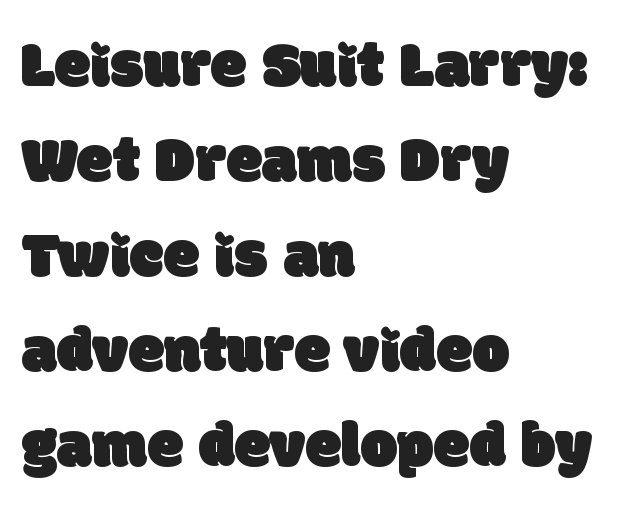
Q: Is the typeface a serif or a sans-serif typeface? A: Sans-serif.
Q: Is the text underlined? A: No.
Q: How is the paragraph aligned? A: Left-aligned.
Q: Is the spacing between letters normal or unusually wide? A: Normal.
Q: Is the spacing between lines tight, normal or loose? A: Normal.
Q: Width (condensed, normal, or wide)? A: Normal.
Q: Stroke contrast? A: Low.
Q: x-height? A: Large.
Q: Monospaced? A: No.
